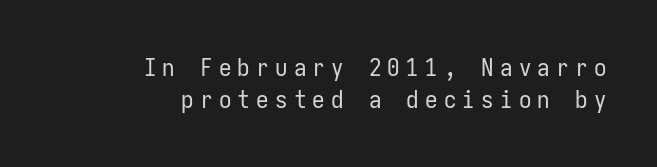
Q: Is the text bold? A: No.
Q: Is the text italic (slanted)? A: No, it is upright.
Q: Is the text underlined? A: No.
Q: How is the paragraph aligned? A: Right-aligned.
Q: Is the spacing between letters normal or unusually wide? A: Unusually wide.
Q: Is the spacing between lines tight, normal or loose? A: Normal.
